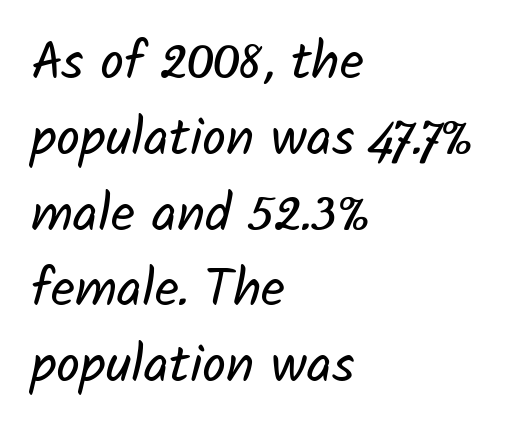
This sample is left-justified, so line endings fall wherever the words run out. Nothing heavy about these letters — not bold at all. Plain, unruled lines of type. The rendering uses natural spacing where letterforms have individual widths. Regular leading. Note: no serifs on the glyphs.
